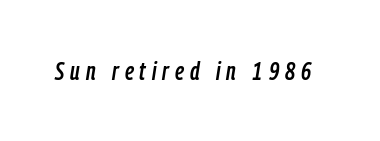
The image shows 25 px text type, italic (leaning right); set unusually wide letter spacing (+0.24 em), not underlined.
